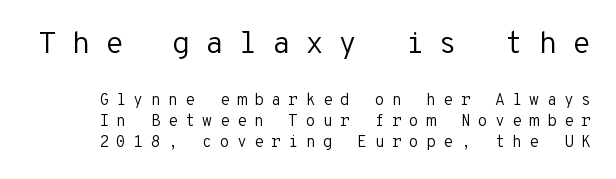
Q: Is the text bold? A: No.
Q: Is the text italic (slanted)? A: No, it is upright.
Q: Is the typeface a serif or a sans-serif typeface? A: Sans-serif.
Q: Is the text underlined? A: No.
Q: Is the spacing between letters normal or unusually wide? A: Unusually wide.
Q: Is the spacing between lines tight, normal or loose? A: Normal.
Q: Which block of text is set in a larger size, the first (top) or the second (bottom)? A: The first (top) one.
Q: Width (condensed, normal, or wide)? A: Normal.
Q: Stroke contrast? A: Low.
Q: x-height? A: Medium.
Q: Monospaced? A: Yes.
